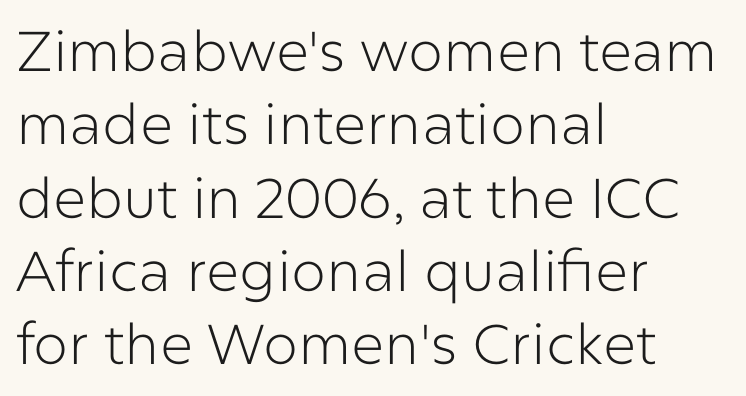
Q: Is the text bold? A: No.
Q: Is the text italic (slanted)? A: No, it is upright.
Q: Is the typeface a serif or a sans-serif typeface? A: Sans-serif.
Q: Is the text underlined? A: No.
Q: How is the paragraph aligned? A: Left-aligned.
Q: Is the spacing between letters normal or unusually wide? A: Normal.
Q: Is the spacing between lines tight, normal or loose? A: Normal.
Q: Width (condensed, normal, or wide)? A: Normal.
Q: Stroke contrast? A: Low.
Q: x-height? A: Medium.
Q: Monospaced? A: No.
